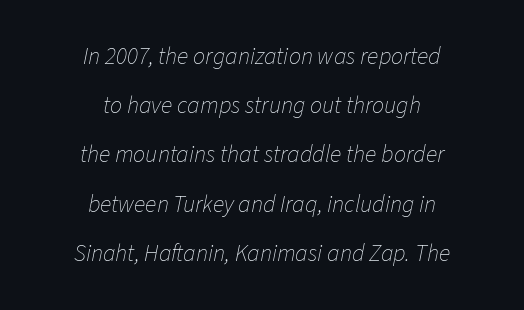
Q: Is the text bold? A: No.
Q: Is the text italic (slanted)? A: Yes, it leans right by about 11 degrees.
Q: Is the text underlined? A: No.
Q: How is the paragraph aligned? A: Centered.
Q: Is the spacing between letters normal or unusually wide? A: Normal.
Q: Is the spacing between lines tight, normal or loose? A: Loose.
